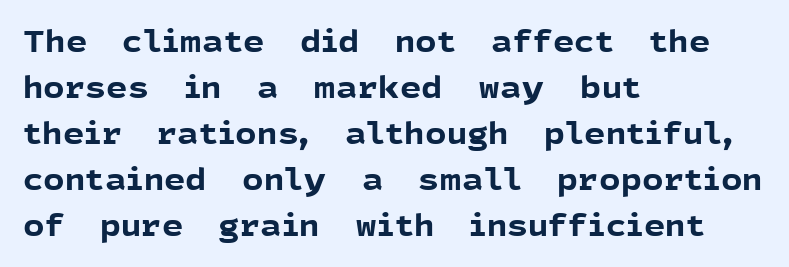
{"serif": "no", "italic": "no", "bold": "yes", "weight": "bold", "width": "normal", "x_height": "medium", "monospaced": "no", "underline": "no", "align": "left", "line_spacing": "normal", "line_spacing_ratio": 1.53, "letter_spacing": "normal", "letter_spacing_em": 0.0, "glyph_px": 30}
